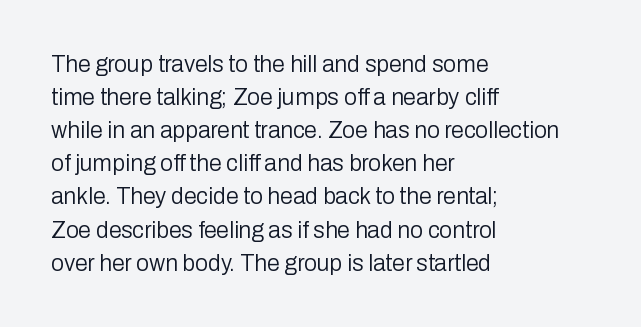
Q: Is the text bold? A: No.
Q: Is the text italic (slanted)? A: No, it is upright.
Q: Is the text underlined? A: No.
Q: How is the paragraph aligned? A: Left-aligned.
Q: Is the spacing between letters normal or unusually wide? A: Normal.
Q: Is the spacing between lines tight, normal or loose? A: Normal.
